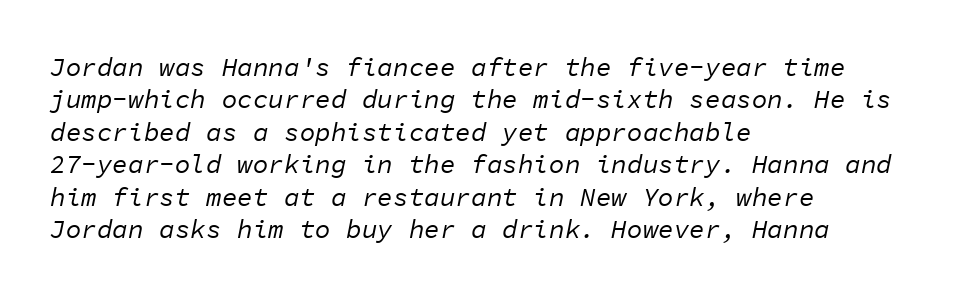
The image shows 26 px text type, italic (leaning right); set left-aligned, normal line spacing (1.25x), normal letter spacing, not underlined.
